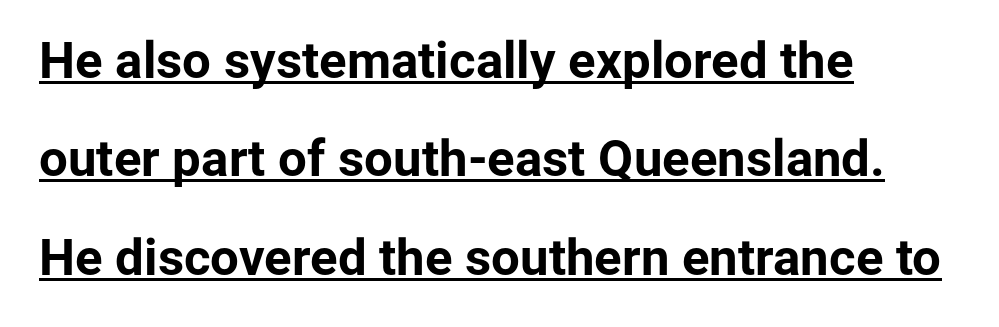
The image shows 51 px bold sans-serif type, upright; set left-aligned, loose line spacing (1.93x), normal letter spacing, underlined; low stroke contrast and a medium x-height.
